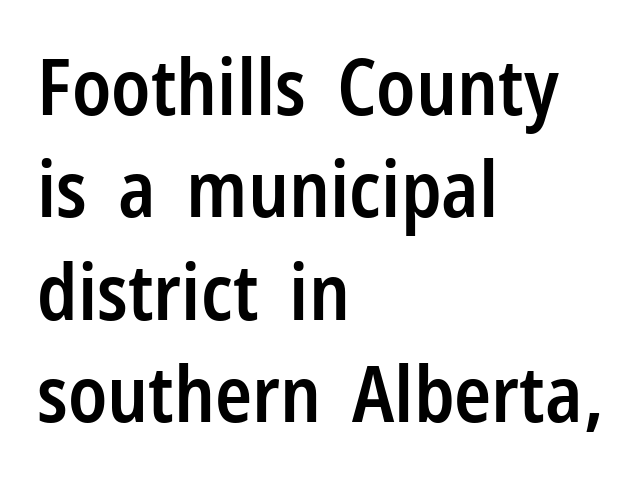
Q: Is the text bold? A: Semi-bold.
Q: Is the text italic (slanted)? A: No, it is upright.
Q: Is the typeface a serif or a sans-serif typeface? A: Sans-serif.
Q: Is the text underlined? A: No.
Q: How is the paragraph aligned? A: Left-aligned.
Q: Is the spacing between letters normal or unusually wide? A: Normal.
Q: Is the spacing between lines tight, normal or loose? A: Normal.
Q: Width (condensed, normal, or wide)? A: Condensed.
Q: Stroke contrast? A: Low.
Q: x-height? A: Medium.
Q: Monospaced? A: No.
